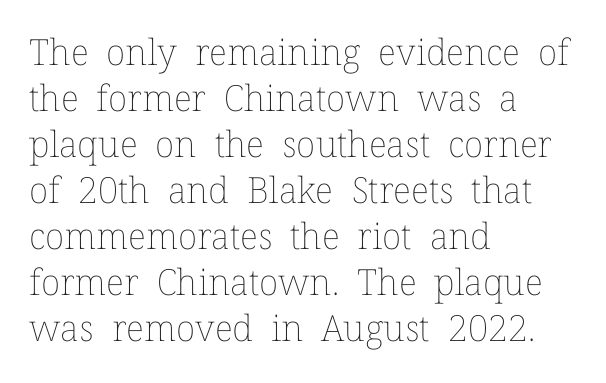
Q: Is the text bold? A: No.
Q: Is the text italic (slanted)? A: No, it is upright.
Q: Is the text underlined? A: No.
Q: How is the paragraph aligned? A: Left-aligned.
Q: Is the spacing between letters normal or unusually wide? A: Normal.
Q: Is the spacing between lines tight, normal or loose? A: Normal.
Q: Width (condensed, normal, or wide)? A: Normal.
Q: Stroke contrast? A: Low.
Q: x-height? A: Medium.
Q: Monospaced? A: No.
